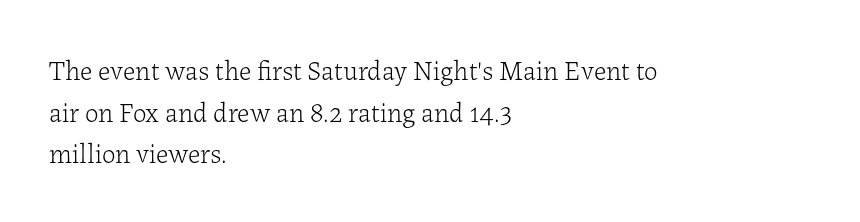
This sample uses an upright cut, with every glyph sitting square on the baseline. Lines of text with bare space underneath. The setting favours the left margin, as ordinary paragraphs usually do. Leading: standard. The typesetting does not lean heavy: it is not bold. You could call the tracking neutral — neither tight nor loose.
